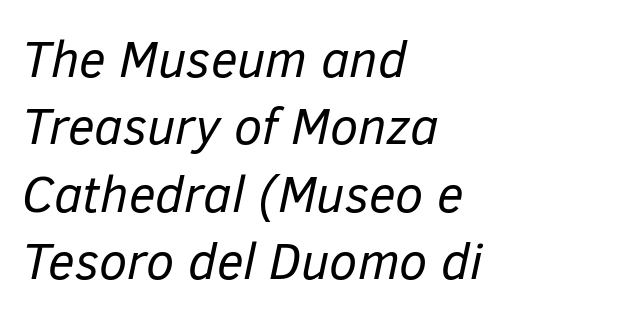
Q: Is the text bold? A: No.
Q: Is the text italic (slanted)? A: Yes, it leans right by about 12 degrees.
Q: Is the text underlined? A: No.
Q: How is the paragraph aligned? A: Left-aligned.
Q: Is the spacing between letters normal or unusually wide? A: Normal.
Q: Is the spacing between lines tight, normal or loose? A: Normal.
Q: Width (condensed, normal, or wide)? A: Normal.
Q: Stroke contrast? A: Low.
Q: x-height? A: Medium.
Q: Monospaced? A: No.
